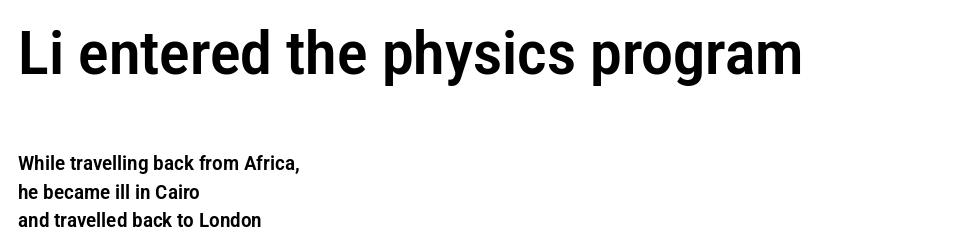
Alignment: flush left. The type is set solid horizontally, with unmodified tracking. Letters rest on an invisible, unmarked baseline. Two sizes are in play, and the larger belongs to the first block. Italic? Not at all — the glyphs are vertical.
